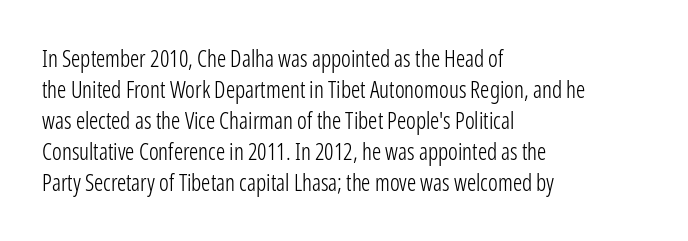
The image shows 23 px text type, upright; set left-aligned, normal line spacing (1.35x), normal letter spacing, not underlined.
